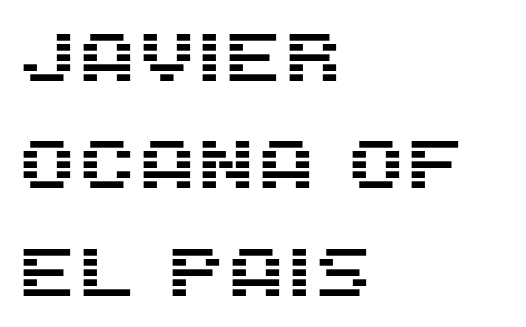
Tracking value appears to be zero — textbook default spacing. This block has exactly the height ordinary leading produces. Every character sits straight up, as roman type does. Horizontally, the lines are justified to the leading edge only.
